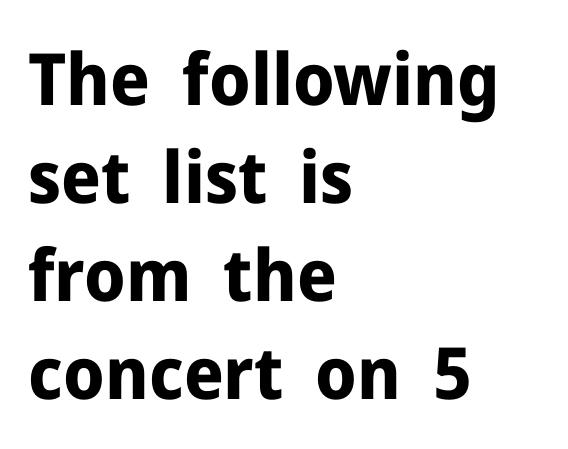
The image shows 72 px bold sans-serif type, upright; set left-aligned, normal line spacing (1.36x), normal letter spacing, not underlined; low stroke contrast and a medium x-height.
